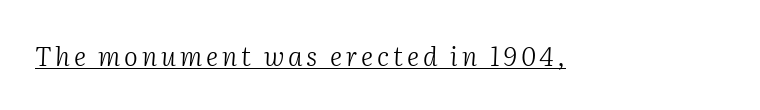
Each stroke keeps to a modest, everyday thickness or less. This is underlined copy, the kind a proofreader might mark for attention. The face used here has a pronounced slope to its letters.
